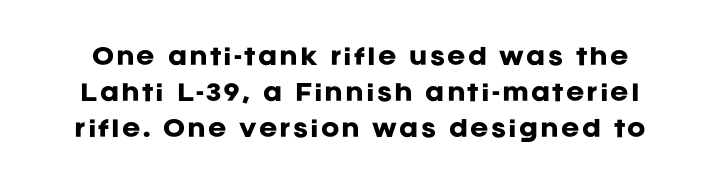
Regarding leading, the lines here are spaced in the standard way. Bare-footed words on every line. Rendered with straight, roman letterforms. Plenty of ink on the page — the face is bold.
